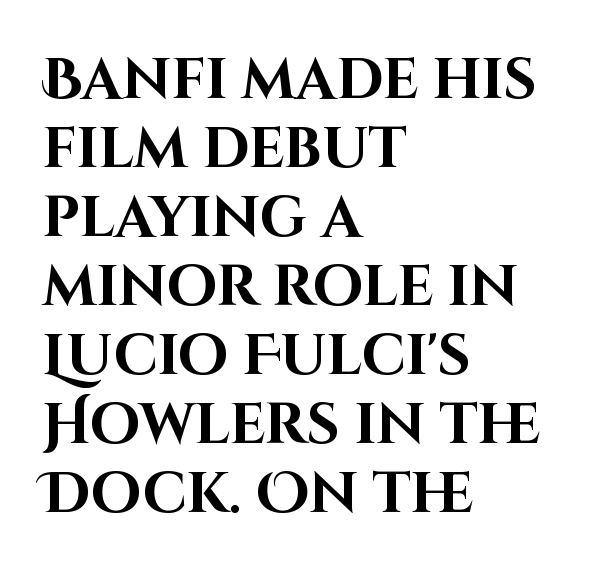
{"serif": "no", "italic": "no", "bold": "yes", "weight": "bold", "width": "normal", "stroke_contrast": "high", "x_height": "large", "monospaced": "no", "underline": "no", "align": "left", "line_spacing_ratio": 1.21, "letter_spacing": "normal", "letter_spacing_em": 0.0, "glyph_px": 57}
